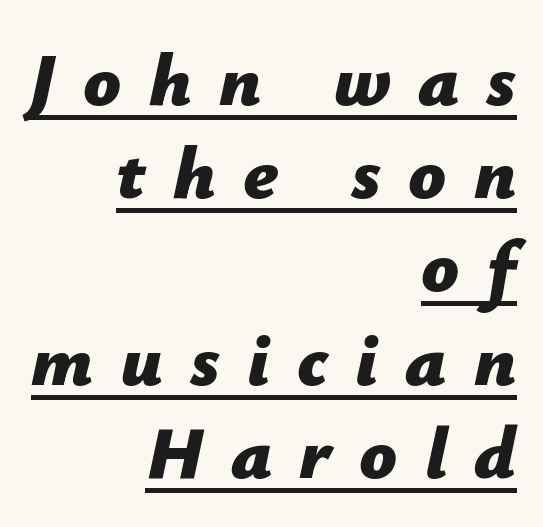
{"italic": "yes", "lean": "right", "slant_degrees": 12, "bold": "yes", "weight": "bold", "width": "normal", "stroke_contrast": "low", "x_height": "medium", "monospaced": "no", "underline": "yes", "align": "right", "line_spacing": "normal", "line_spacing_ratio": 1.26, "letter_spacing": "wide", "letter_spacing_em": 0.37, "glyph_px": 74}
